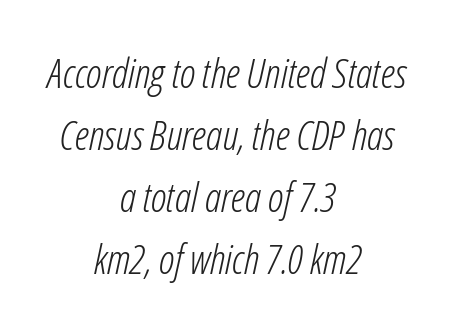
Do the characters align in a grid? No, the font is proportional. The face used here is rendered with its standard letterfit. The specimen omits any rule beneath the text block's lines. An italicized treatment has been applied to the whole sample.
